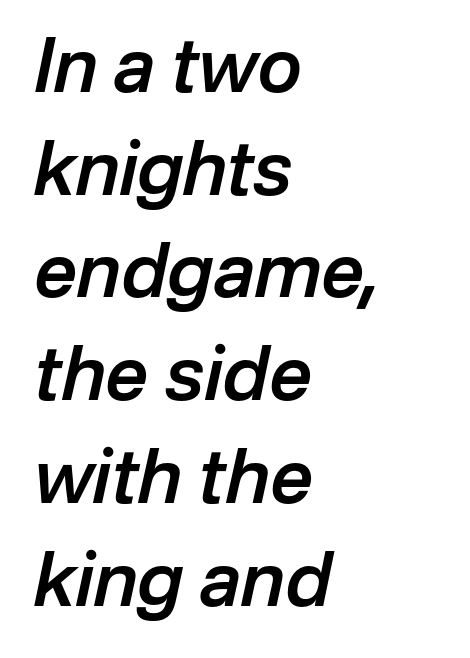
Q: Is the text bold? A: Semi-bold.
Q: Is the text italic (slanted)? A: Yes, it leans right by about 12 degrees.
Q: Is the text underlined? A: No.
Q: How is the paragraph aligned? A: Left-aligned.
Q: Is the spacing between letters normal or unusually wide? A: Normal.
Q: Is the spacing between lines tight, normal or loose? A: Normal.
Q: Width (condensed, normal, or wide)? A: Normal.
Q: Stroke contrast? A: Low.
Q: x-height? A: Medium.
Q: Monospaced? A: No.
